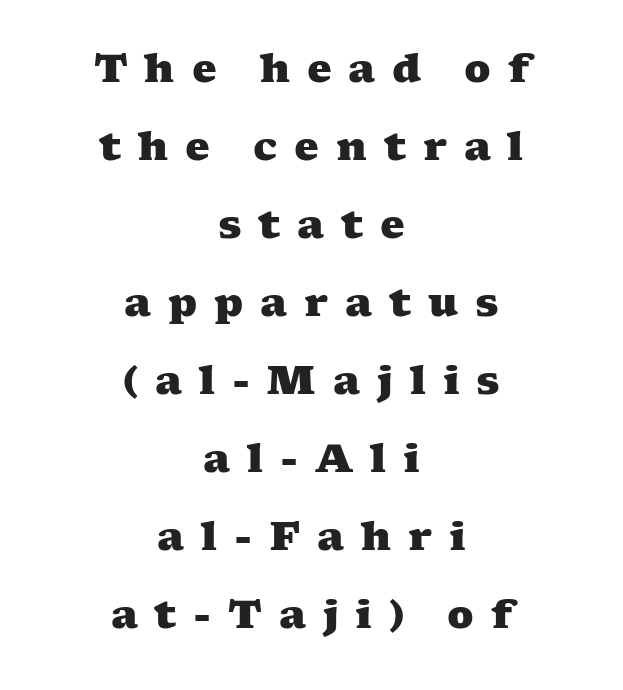
You'd pick this weight for a headline — it's a proper bold. This sample trades compactness for vertical openness between lines. Check the space under the baseline: it is left empty. Little horizontal feet cap the strokes, marking this as serif type. The lines in this sample share a center point and differ in where they start and stop.
